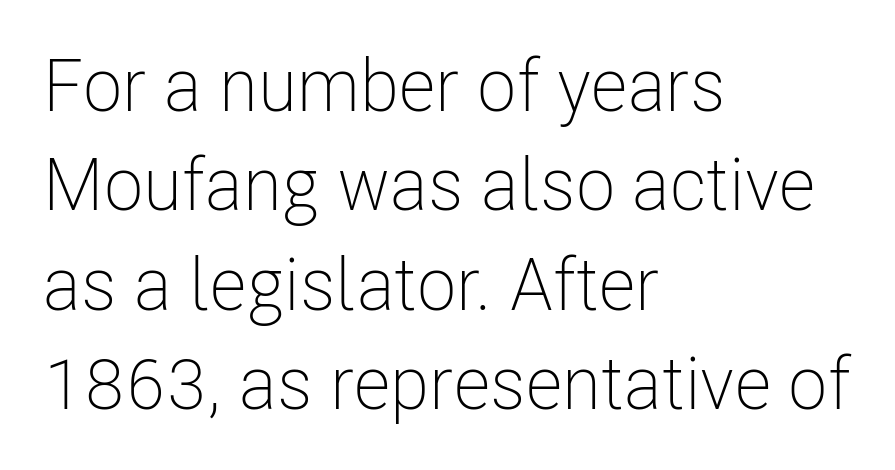
{"serif": "no", "italic": "no", "bold": "no", "weight": "light", "width": "condensed", "stroke_contrast": "low", "x_height": "medium", "monospaced": "no", "underline": "no", "align": "left", "line_spacing": "normal", "line_spacing_ratio": 1.36, "letter_spacing": "normal", "letter_spacing_em": 0.0, "glyph_px": 73}
